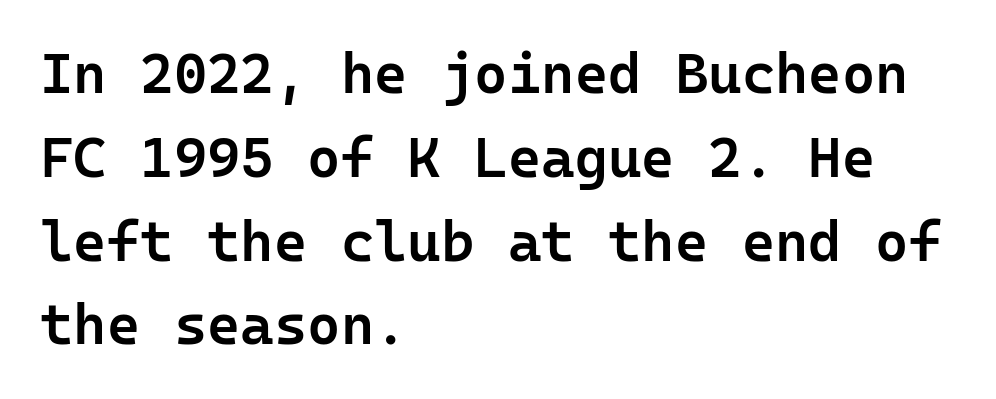
{"serif": "no", "italic": "no", "bold": "semi", "weight": "semibold", "width": "normal", "stroke_contrast": "low", "x_height": "medium", "monospaced": "yes", "underline": "no", "align": "left", "line_spacing": "normal", "line_spacing_ratio": 1.47, "letter_spacing": "normal", "letter_spacing_em": 0.0, "glyph_px": 57}
